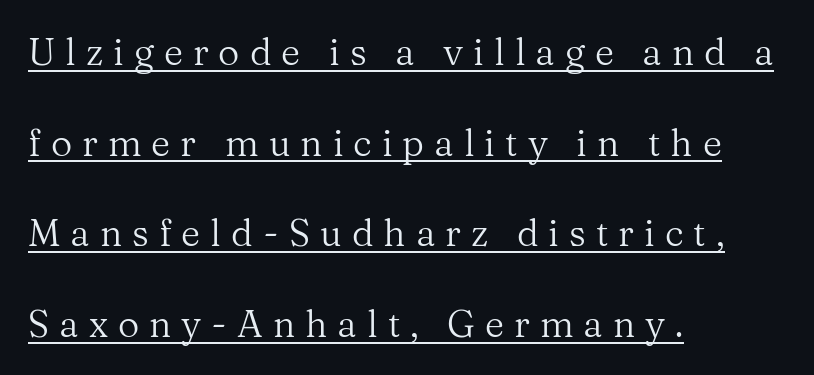
Q: Is the text bold? A: No.
Q: Is the text italic (slanted)? A: No, it is upright.
Q: Is the typeface a serif or a sans-serif typeface? A: Serif.
Q: Is the text underlined? A: Yes.
Q: How is the paragraph aligned? A: Left-aligned.
Q: Is the spacing between letters normal or unusually wide? A: Unusually wide.
Q: Is the spacing between lines tight, normal or loose? A: Loose.
Q: Width (condensed, normal, or wide)? A: Normal.
Q: Stroke contrast? A: Medium.
Q: x-height? A: Medium.
Q: Monospaced? A: No.
